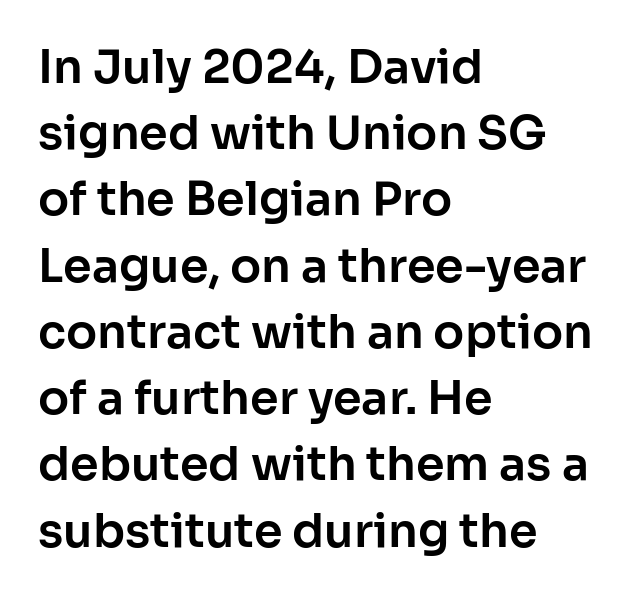
Q: Is the text italic (slanted)? A: No, it is upright.
Q: Is the typeface a serif or a sans-serif typeface? A: Sans-serif.
Q: Is the text underlined? A: No.
Q: How is the paragraph aligned? A: Left-aligned.
Q: Is the spacing between letters normal or unusually wide? A: Normal.
Q: Is the spacing between lines tight, normal or loose? A: Normal.
Q: Width (condensed, normal, or wide)? A: Normal.
Q: Stroke contrast? A: Low.
Q: x-height? A: Medium.
Q: Monospaced? A: No.
